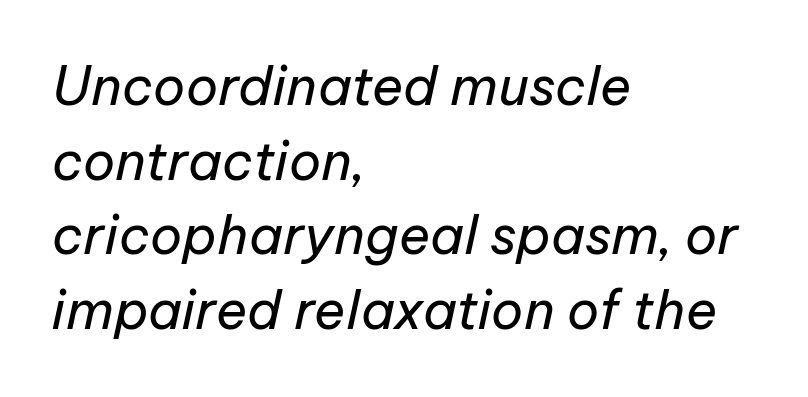
The image shows 53 px regular-weight type, italic (leaning right); set left-aligned, normal line spacing (1.41x), normal letter spacing, not underlined; low stroke contrast and a medium x-height.
